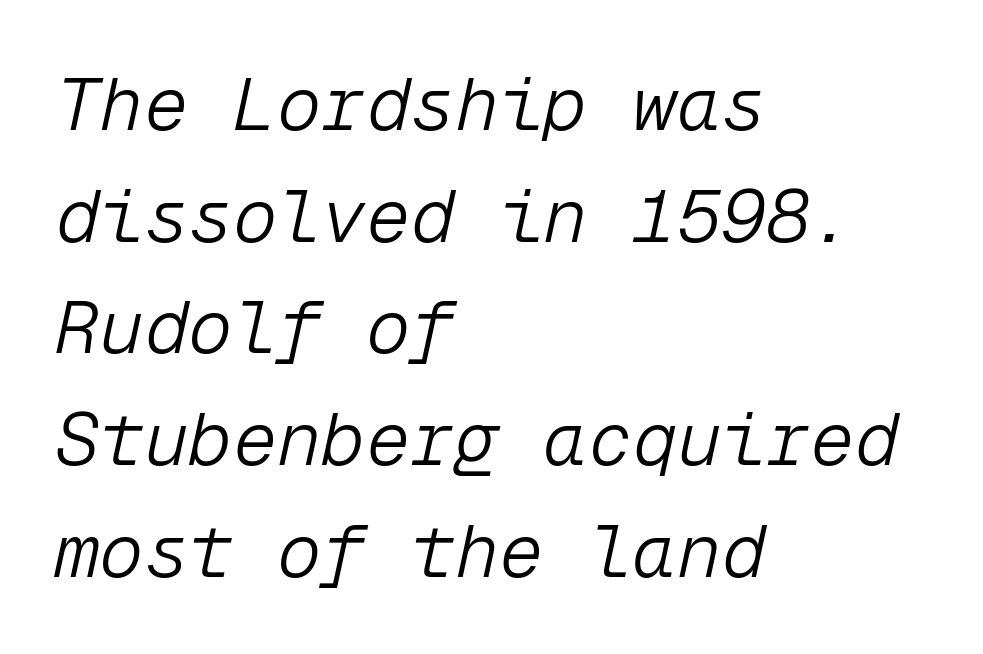
The image shows 74 px light type, italic (leaning right), monospaced; set left-aligned, normal line spacing (1.51x), normal letter spacing, not underlined; low stroke contrast and a medium x-height.
